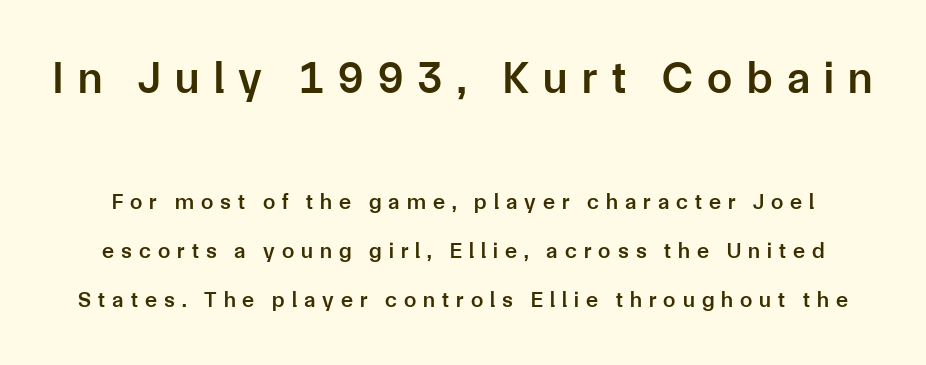
{"serif": "no", "italic": "no", "bold": "semi", "weight": "semibold", "width": "normal", "stroke_contrast": "low", "x_height": "medium", "monospaced": "no", "underline": "no", "line_spacing": "loose", "line_spacing_ratio": 2.24, "letter_spacing": "wide", "letter_spacing_em": 0.32, "larger_block": "first", "size_ratio": 2.05, "glyph_px": 45}
